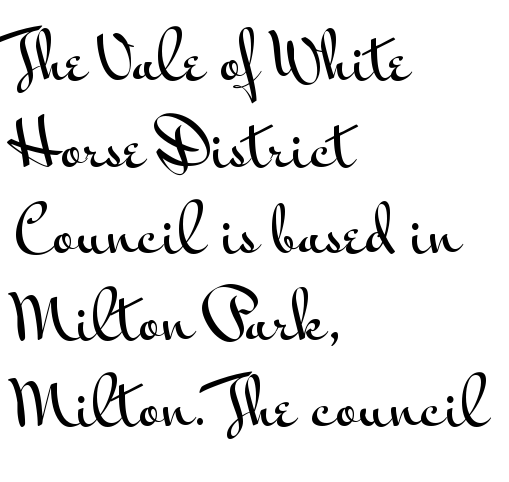
Q: Is the typeface a serif or a sans-serif typeface? A: Sans-serif.
Q: Is the text underlined? A: No.
Q: How is the paragraph aligned? A: Left-aligned.
Q: Is the spacing between letters normal or unusually wide? A: Normal.
Q: Is the spacing between lines tight, normal or loose? A: Normal.
Q: Width (condensed, normal, or wide)? A: Wide.
Q: Stroke contrast? A: Medium.
Q: x-height? A: Small.
Q: Monospaced? A: No.
